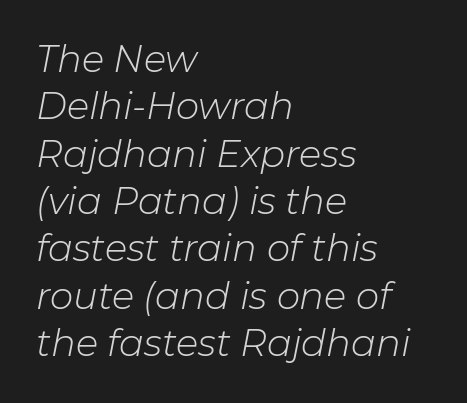
Q: Is the text bold? A: No.
Q: Is the text italic (slanted)? A: Yes, it leans right by about 11 degrees.
Q: Is the text underlined? A: No.
Q: How is the paragraph aligned? A: Left-aligned.
Q: Is the spacing between letters normal or unusually wide? A: Normal.
Q: Is the spacing between lines tight, normal or loose? A: Normal.
Q: Width (condensed, normal, or wide)? A: Normal.
Q: Stroke contrast? A: Low.
Q: x-height? A: Medium.
Q: Monospaced? A: No.
